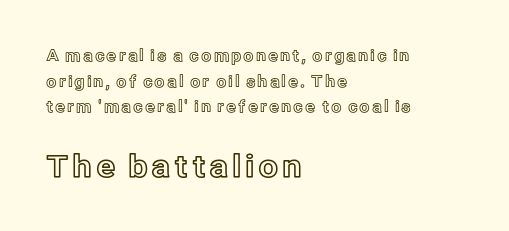
The typography opts for an upright posture over an oblique one. This sample has the flowing, uneven cadence of proportional lettering. The passage shown begins with its smaller block and ends with its larger one. Beneath every word, the page is bare. Students, observe: this is what conventionally led text looks like.
